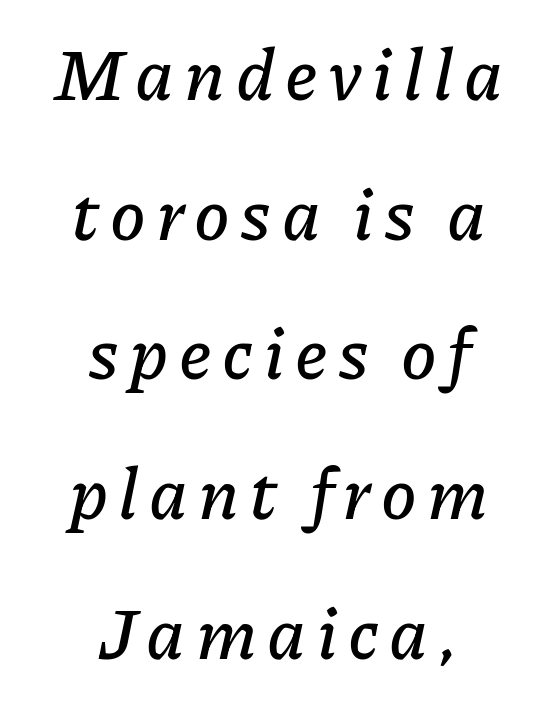
{"italic": "yes", "lean": "right", "slant_degrees": 11, "width": "normal", "stroke_contrast": "low", "x_height": "medium", "monospaced": "no", "underline": "no", "align": "center", "line_spacing": "loose", "line_spacing_ratio": 1.94, "glyph_px": 72}
